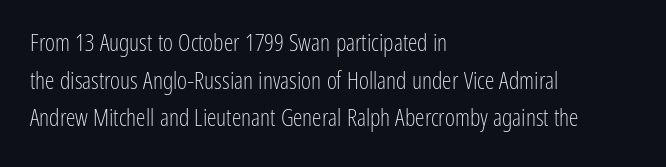
{"italic": "no", "bold": "no", "underline": "no", "align": "left", "line_spacing": "normal", "line_spacing_ratio": 1.57, "letter_spacing": "normal", "letter_spacing_em": 0.0, "glyph_px": 24}
